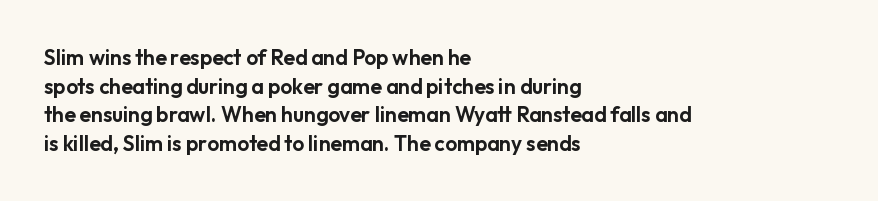
Q: Is the text italic (slanted)? A: No, it is upright.
Q: Is the text underlined? A: No.
Q: How is the paragraph aligned? A: Left-aligned.
Q: Is the spacing between letters normal or unusually wide? A: Normal.
Q: Is the spacing between lines tight, normal or loose? A: Normal.
